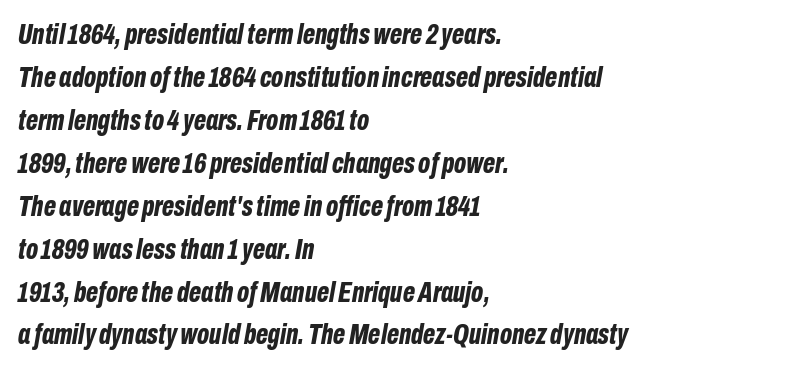
Q: Is the text bold? A: Yes.
Q: Is the text italic (slanted)? A: Yes, it leans right by about 10 degrees.
Q: Is the text underlined? A: No.
Q: How is the paragraph aligned? A: Left-aligned.
Q: Is the spacing between letters normal or unusually wide? A: Normal.
Q: Is the spacing between lines tight, normal or loose? A: Normal.
Q: Width (condensed, normal, or wide)? A: Condensed.
Q: Stroke contrast? A: Low.
Q: x-height? A: Medium.
Q: Monospaced? A: No.
